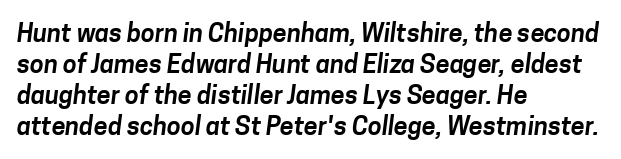
The space beneath each line is pristine and unruled. Compared with typical body copy, the letter spacing here is the same. One-word summary of the alignment: left.
